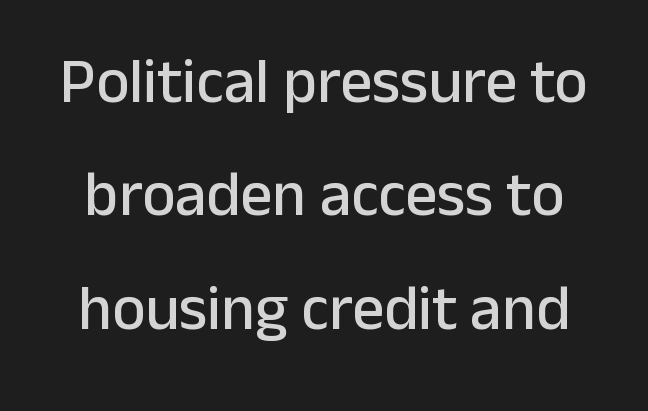
The axis of the letterforms is exactly vertical. Is this a sans? Yes — the strokes have no serifs. Think of a printed novel: that variable character pitch is what you see here. Underline: absent. Look at the tracking — it's just the regular setting, nothing added.
